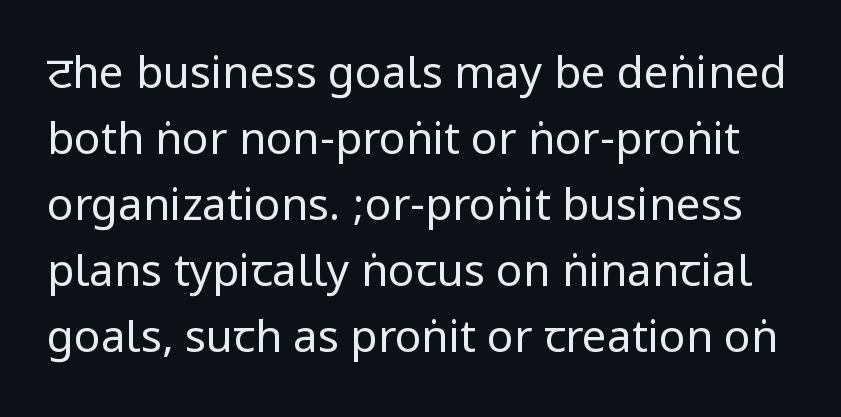
{"serif": "no", "italic": "no", "bold": "no", "weight": "regular", "width": "condensed", "stroke_contrast": "low", "underline": "no", "line_spacing": "normal", "line_spacing_ratio": 1.5, "letter_spacing": "normal", "letter_spacing_em": 0.0, "glyph_px": 44}
